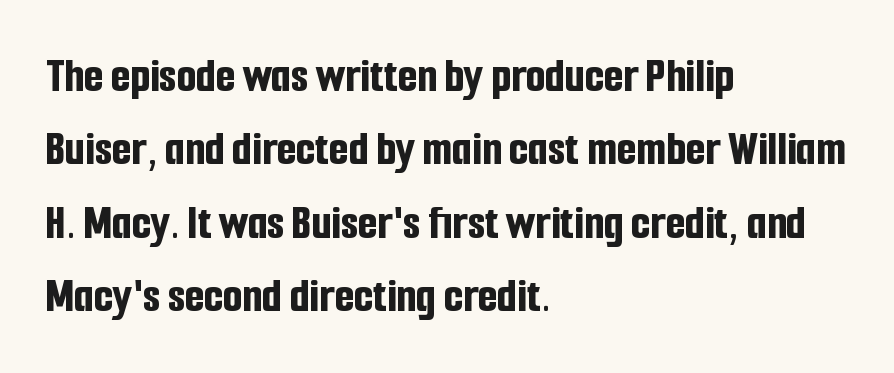
The image shows 50 px bold, condensed sans-serif type, upright; set left-aligned, normal line spacing (1.47x), normal letter spacing, not underlined; low stroke contrast and a medium x-height.
